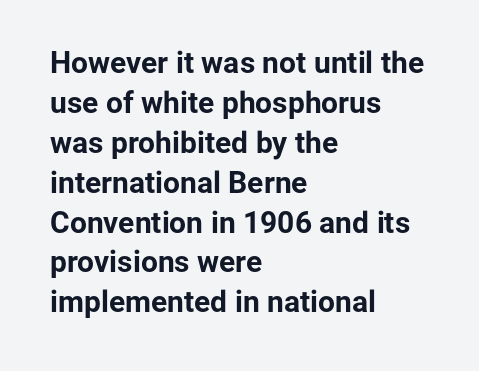
Q: Is the text bold? A: Yes.
Q: Is the text italic (slanted)? A: No, it is upright.
Q: Is the typeface a serif or a sans-serif typeface? A: Sans-serif.
Q: Is the text underlined? A: No.
Q: How is the paragraph aligned? A: Left-aligned.
Q: Is the spacing between letters normal or unusually wide? A: Normal.
Q: Is the spacing between lines tight, normal or loose? A: Normal.
Q: Width (condensed, normal, or wide)? A: Normal.
Q: Stroke contrast? A: Low.
Q: x-height? A: Medium.
Q: Monospaced? A: No.
